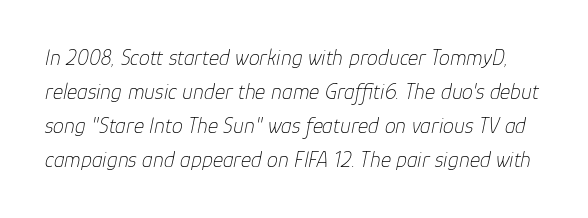
{"italic": "yes", "lean": "right", "slant_degrees": 12, "bold": "no", "underline": "no", "line_spacing": "normal", "line_spacing_ratio": 1.55, "letter_spacing": "normal", "letter_spacing_em": 0.0, "glyph_px": 22}
